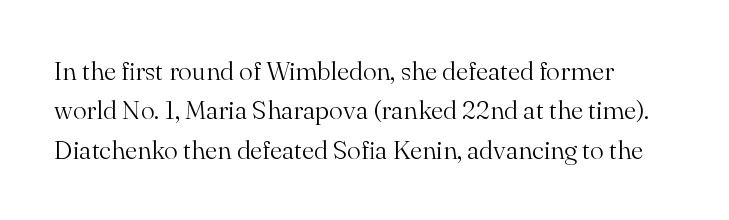
{"italic": "no", "bold": "no", "underline": "no", "line_spacing": "normal", "line_spacing_ratio": 1.51, "letter_spacing": "normal", "letter_spacing_em": 0.0, "glyph_px": 26}
